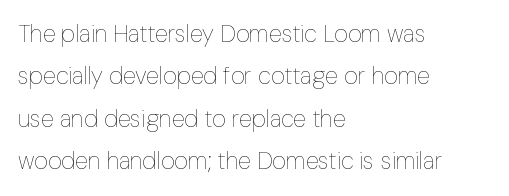
The image shows 24 px text type, upright; set left-aligned, line spacing 1.77x, normal letter spacing, not underlined.
